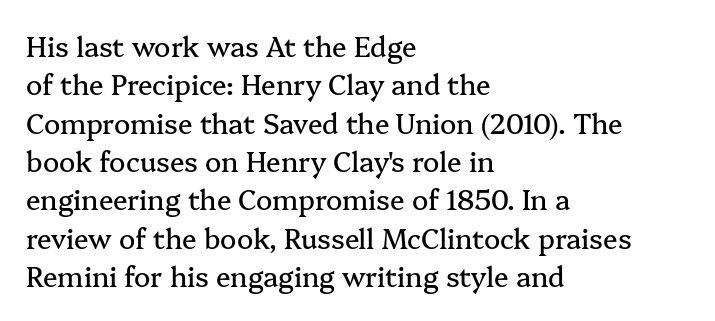
The image shows 27 px text type, upright; set left-aligned, normal line spacing (1.42x), normal letter spacing, not underlined.
